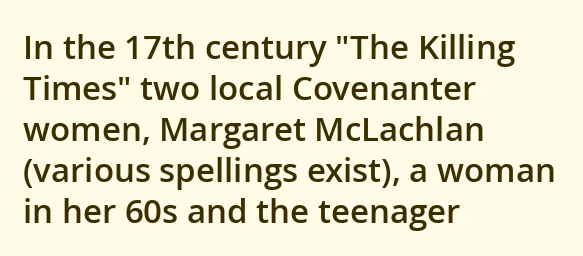
{"serif": "no", "italic": "no", "bold": "semi", "weight": "semibold", "width": "normal", "stroke_contrast": "low", "x_height": "medium", "monospaced": "no", "underline": "no", "align": "left", "line_spacing_ratio": 1.24, "letter_spacing": "normal", "letter_spacing_em": 0.0, "glyph_px": 33}
